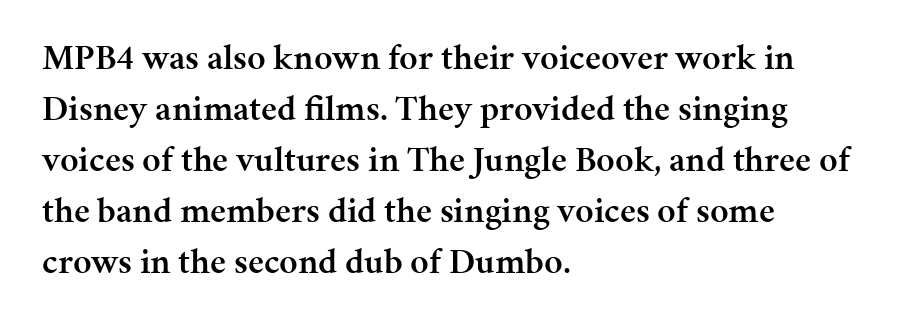
The image shows 36 px semibold serif type, upright; set left-aligned, normal line spacing (1.42x), normal letter spacing, not underlined; medium stroke contrast and a medium x-height.
